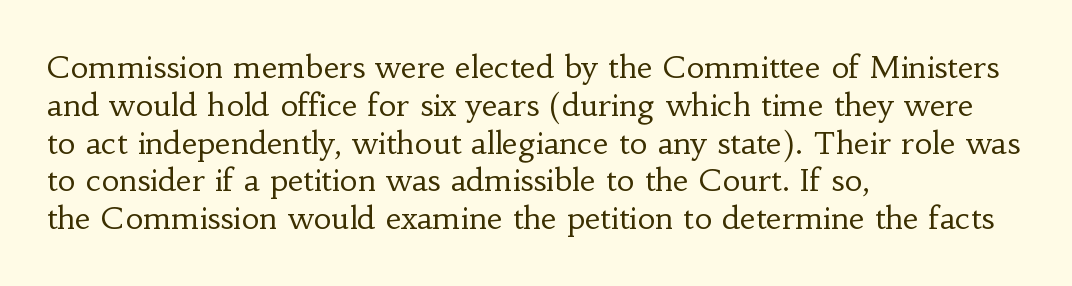
Descenders are the only things crossing below the line. Weight: not bold — regular or lighter. The face used here is seriffed, in the tradition of book romans. The lettering stays uniformly vertical, giving the passage a roman look.
